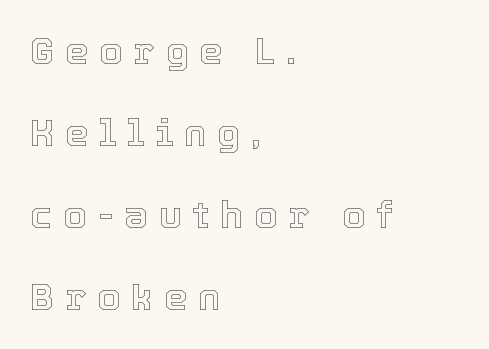
The image shows 37 px text type, upright; set left-aligned, loose line spacing (2.22x), unusually wide letter spacing (+0.3 em), not underlined; a medium x-height.
